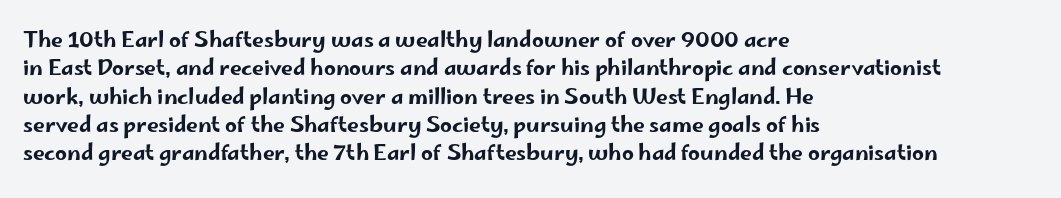
The image shows 21 px text type, upright; set left-aligned, normal line spacing (1.35x), normal letter spacing, not underlined.
